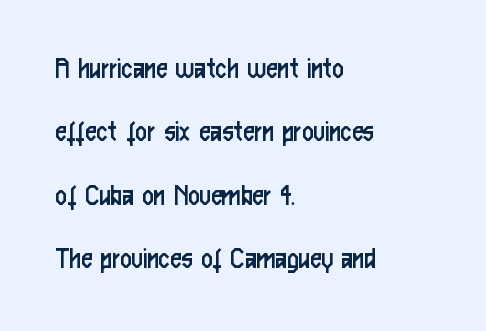
{"serif": "no", "italic": "no", "bold": "no", "weight": "regular", "width": "condensed", "stroke_contrast": "low", "x_height": "medium", "monospaced": "no", "underline": "no", "align": "left", "line_spacing": "loose", "line_spacing_ratio": 1.98, "letter_spacing": "normal", "letter_spacing_em": 0.0, "glyph_px": 32}
